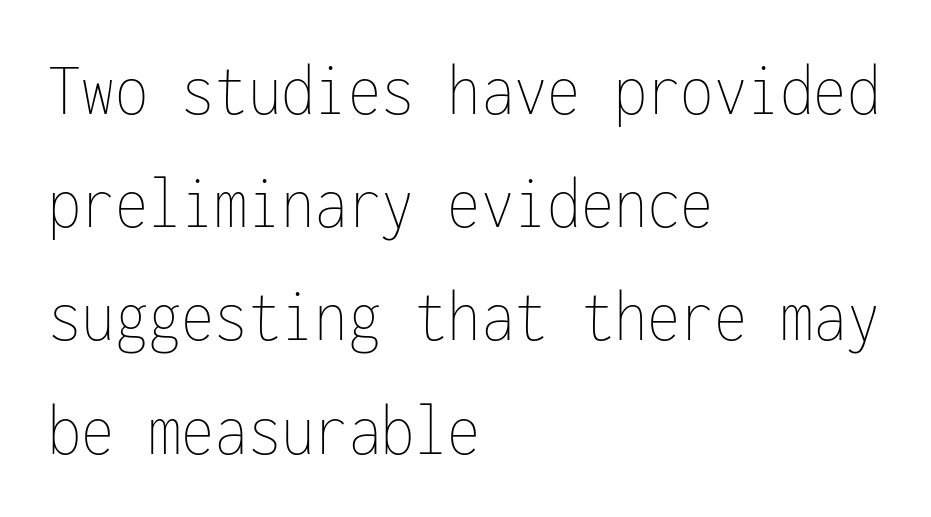
The image shows 76 px thin, condensed type, upright, monospaced; set left-aligned, normal line spacing (1.49x), normal letter spacing, not underlined; low stroke contrast and a medium x-height.
